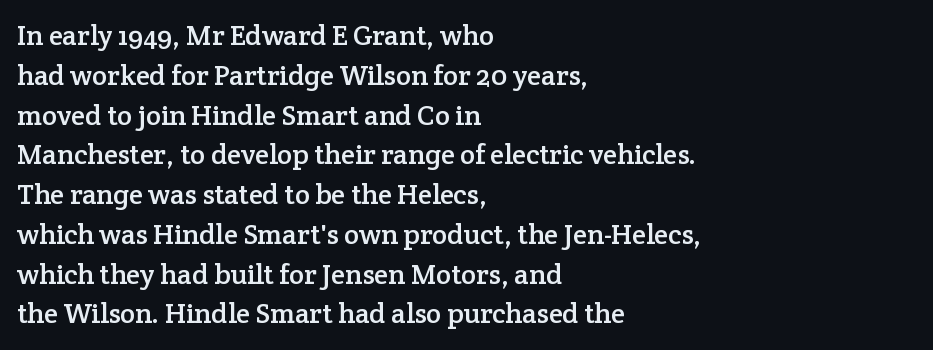
How are the letters spaced? Ordinarily, with no added tracking. The characters display serif detailing at their extremities. The paragraph has a hard left edge and a soft right edge. If you drew a line through each stem, it would be perfectly vertical. Here the designer chose a conventional face with non-uniform glyph widths. Regarding leading, the lines here are spaced in the standard way.
